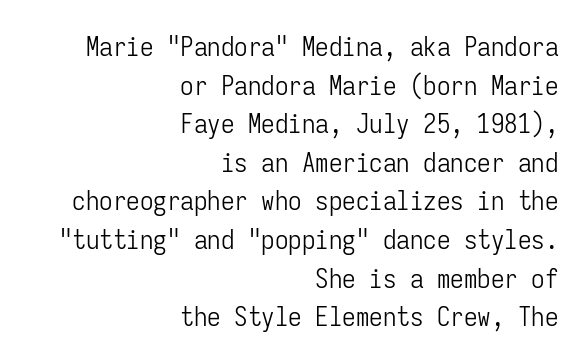
Q: Is the text bold? A: No.
Q: Is the text italic (slanted)? A: No, it is upright.
Q: Is the text underlined? A: No.
Q: How is the paragraph aligned? A: Right-aligned.
Q: Is the spacing between letters normal or unusually wide? A: Normal.
Q: Is the spacing between lines tight, normal or loose? A: Normal.
